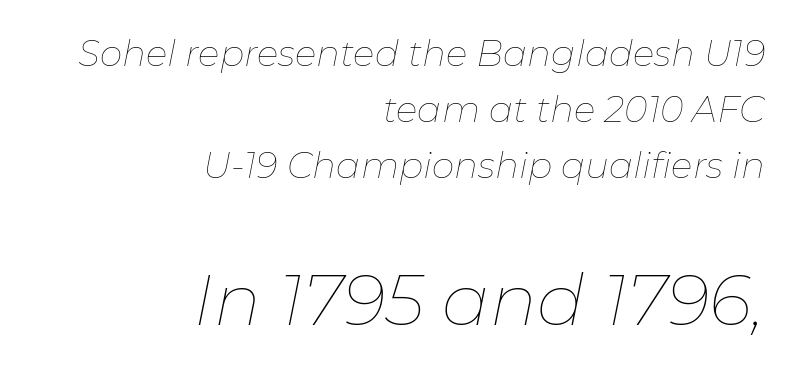
{"italic": "yes", "lean": "right", "slant_degrees": 11, "bold": "no", "weight": "thin", "width": "normal", "stroke_contrast": "low", "x_height": "medium", "monospaced": "no", "underline": "no", "align": "right", "line_spacing": "normal", "line_spacing_ratio": 1.56, "letter_spacing": "normal", "letter_spacing_em": 0.0, "larger_block": "second", "size_ratio": 1.97, "glyph_px": 71}
